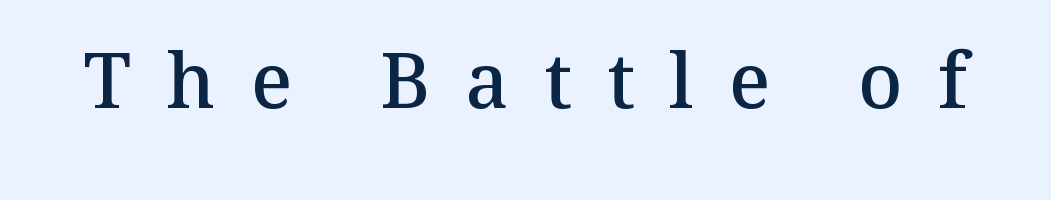
Q: Is the text bold? A: Semi-bold.
Q: Is the text italic (slanted)? A: No, it is upright.
Q: Is the typeface a serif or a sans-serif typeface? A: Serif.
Q: Is the text underlined? A: No.
Q: Is the spacing between letters normal or unusually wide? A: Unusually wide.
Q: Width (condensed, normal, or wide)? A: Normal.
Q: Stroke contrast? A: Medium.
Q: x-height? A: Medium.
Q: Monospaced? A: No.
